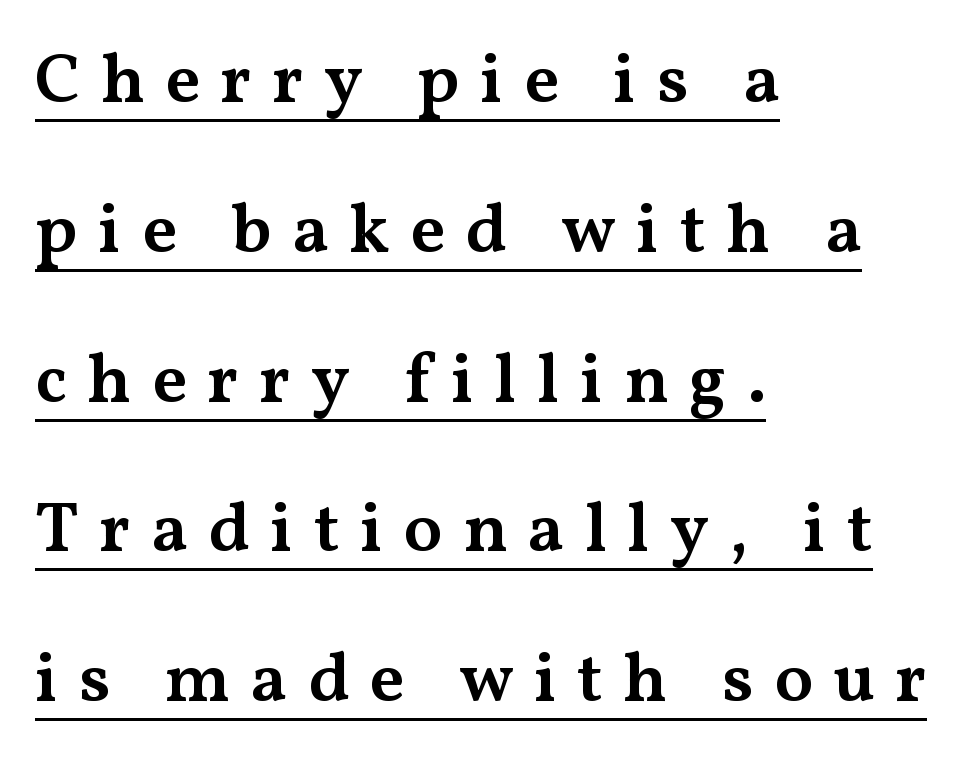
The glyphs are accompanied by a horizontal stroke just below them. Display-style spreading of the glyphs; the letterfit is very open. Serif or sans? Serif — the stroke terminals have little feet. The rag falls on the right side of this text block.
